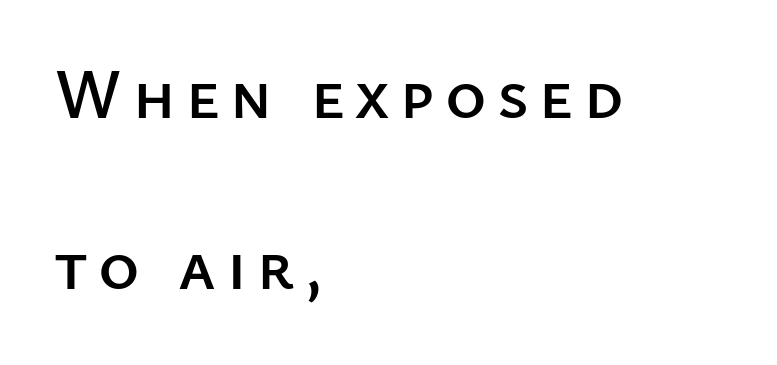
Q: Is the text italic (slanted)? A: No, it is upright.
Q: Is the typeface a serif or a sans-serif typeface? A: Sans-serif.
Q: Is the text underlined? A: No.
Q: How is the paragraph aligned? A: Left-aligned.
Q: Is the spacing between lines tight, normal or loose? A: Loose.
Q: Width (condensed, normal, or wide)? A: Normal.
Q: Stroke contrast? A: Low.
Q: x-height? A: Medium.
Q: Monospaced? A: No.
